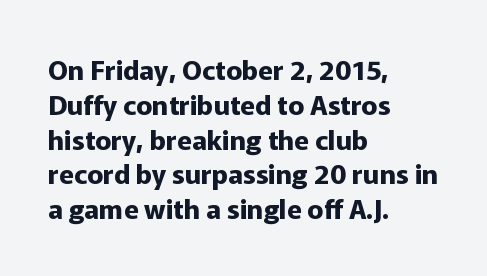
The words here are not underlined. Style check: upright. Typesetter's note: full bold, strokes at maximum text heaviness. Left-aligned paragraph, ragged on the right. One glance says typical: line gaps are just what's usual. Look at the tracking — it's just the regular setting, nothing added.
